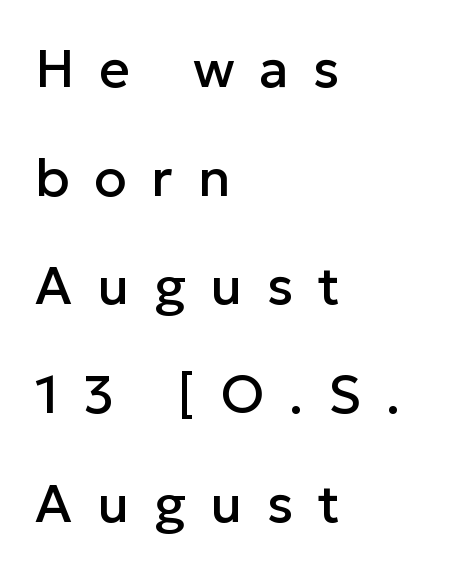
Q: Is the text italic (slanted)? A: No, it is upright.
Q: Is the typeface a serif or a sans-serif typeface? A: Sans-serif.
Q: Is the text underlined? A: No.
Q: How is the paragraph aligned? A: Left-aligned.
Q: Is the spacing between letters normal or unusually wide? A: Unusually wide.
Q: Is the spacing between lines tight, normal or loose? A: Loose.
Q: Width (condensed, normal, or wide)? A: Normal.
Q: Stroke contrast? A: Low.
Q: x-height? A: Medium.
Q: Monospaced? A: No.
